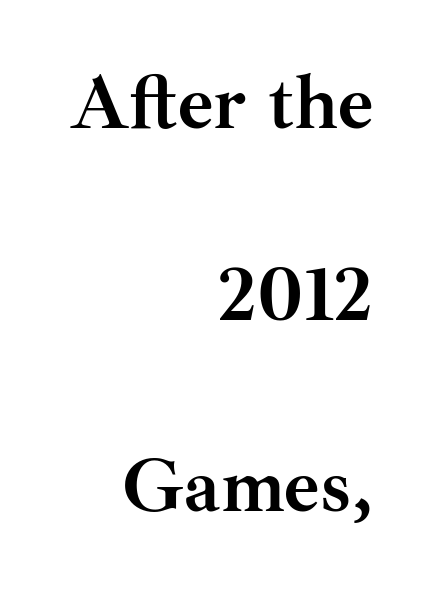
The image shows 77 px semibold serif type, upright; set right-aligned, loose line spacing (2.49x), normal letter spacing, not underlined; medium stroke contrast and a small x-height.
